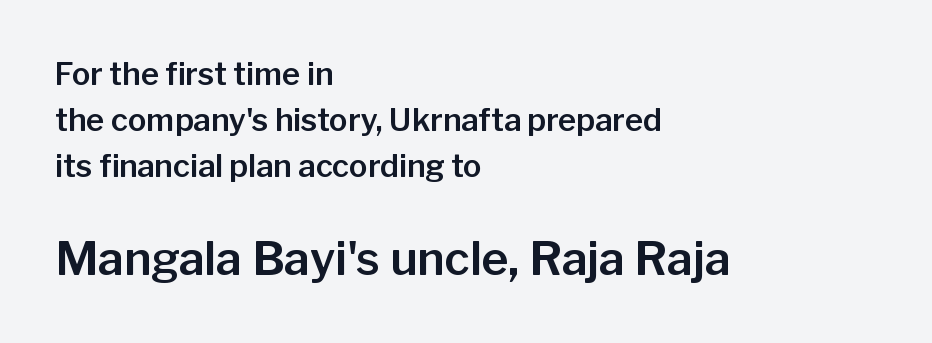
{"serif": "no", "italic": "no", "width": "normal", "stroke_contrast": "low", "x_height": "medium", "monospaced": "no", "underline": "no", "align": "left", "line_spacing": "normal", "line_spacing_ratio": 1.49, "letter_spacing": "normal", "letter_spacing_em": 0.0, "larger_block": "second", "size_ratio": 1.48, "glyph_px": 46}
